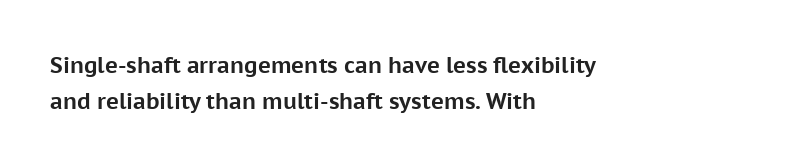
The image shows 22 px bold type, upright; set left-aligned, normal line spacing (1.65x), normal letter spacing, not underlined.
